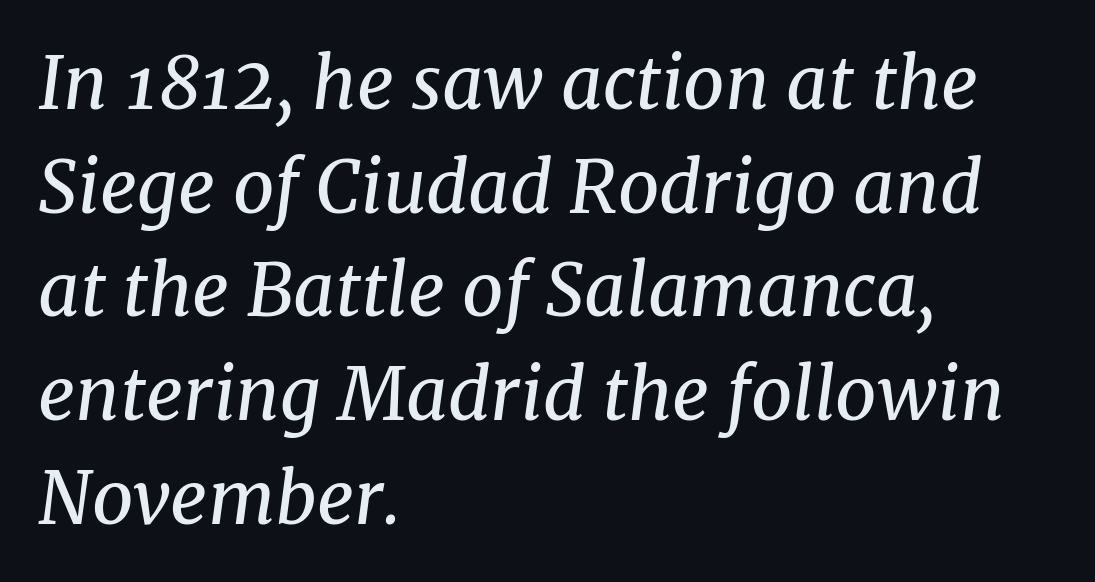
These lines sit exactly where default settings would place them. A typesetter would call this proportional, since set widths differ per character. A quiet, ordinary-to-light weight characterises the typeface. Alignment: flush left. Honestly, there is no underline to notice here at all.
